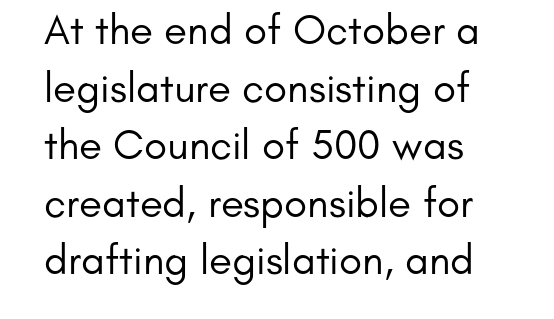
The letters look calm and open, with moderate or lighter stems. Characters follow at the spacing the type designer built in. You can tell from the bare stems that sans-serif type was used. Here the designer chose a conventional face with non-uniform glyph widths. The strip under each line holds only bare page.
